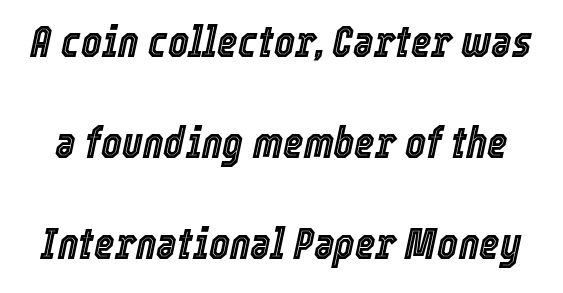
Q: Is the text italic (slanted)? A: Yes, it leans right by about 12 degrees.
Q: Is the text underlined? A: No.
Q: Is the spacing between letters normal or unusually wide? A: Normal.
Q: Is the spacing between lines tight, normal or loose? A: Loose.
Q: Width (condensed, normal, or wide)? A: Condensed.
Q: x-height? A: Medium.
Q: Monospaced? A: No.
